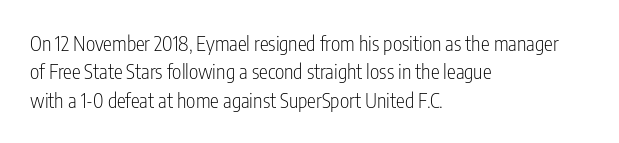
Glyph-to-glyph distance matches everyday printed text. One glance says typical: line gaps are just what's usual. A bare baseline throughout the passage. Does the lettering tilt? It doesn't — this is upright.
